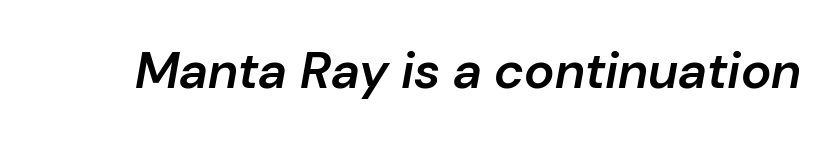
{"italic": "yes", "lean": "right", "slant_degrees": 10, "bold": "semi", "weight": "semibold", "width": "normal", "stroke_contrast": "low", "x_height": "medium", "monospaced": "no", "underline": "no", "letter_spacing": "normal", "letter_spacing_em": 0.0, "glyph_px": 51}
